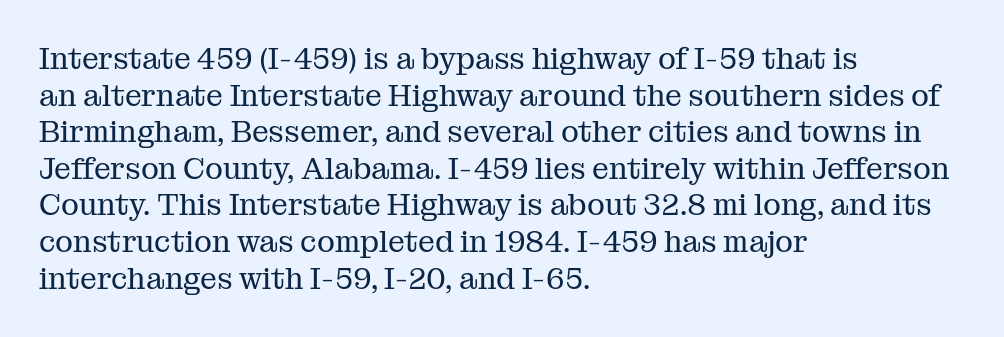
Vertical strokes here are truly vertical. On a weight scale, this lands at 450 or below. In terms of letterform style, serifs are clearly present. The rendering keeps characters at their native spacing.
